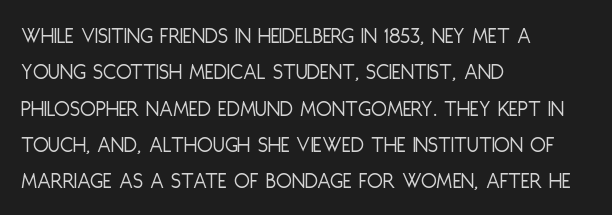
{"italic": "no", "bold": "no", "underline": "no", "align": "left", "line_spacing": "normal", "line_spacing_ratio": 1.58, "letter_spacing": "normal", "letter_spacing_em": 0.0, "glyph_px": 23}
